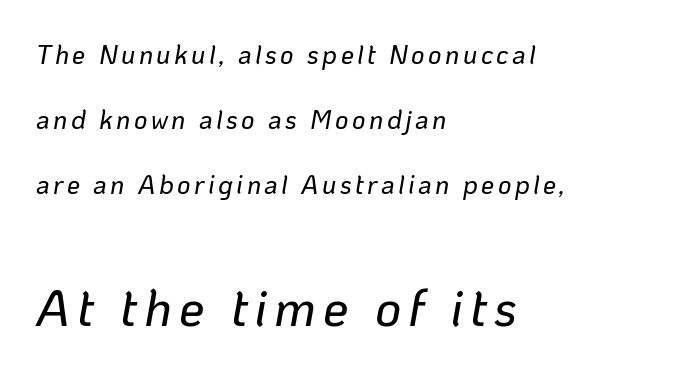
{"italic": "yes", "lean": "right", "slant_degrees": 10, "width": "normal", "stroke_contrast": "low", "x_height": "medium", "monospaced": "no", "underline": "no", "align": "left", "line_spacing": "loose", "line_spacing_ratio": 2.5, "larger_block": "second", "size_ratio": 1.96, "glyph_px": 51}
